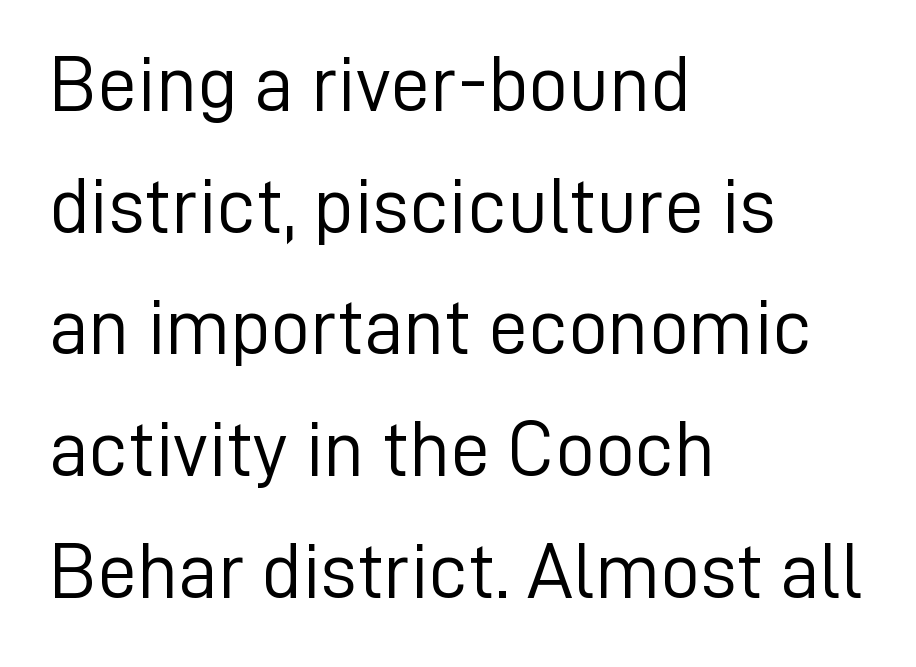
{"serif": "no", "italic": "no", "bold": "no", "weight": "light", "width": "normal", "stroke_contrast": "low", "x_height": "medium", "monospaced": "no", "underline": "no", "align": "left", "line_spacing": "normal", "line_spacing_ratio": 1.54, "letter_spacing": "normal", "letter_spacing_em": 0.0, "glyph_px": 79}
